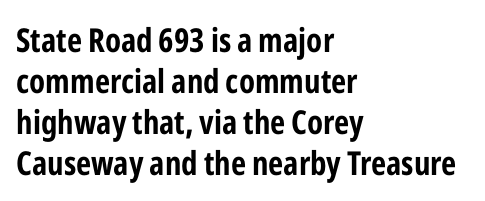
The image shows 33 px bold, condensed sans-serif type, upright; set left-aligned, line spacing 1.24x, normal letter spacing, not underlined; low stroke contrast and a medium x-height.
